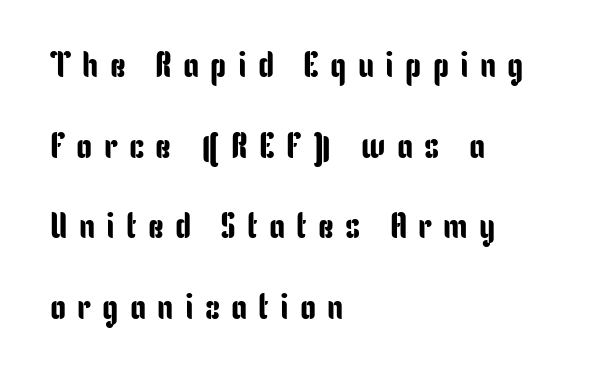
The image shows 36 px condensed sans-serif type, upright; set left-aligned, loose line spacing (2.24x), unusually wide letter spacing (+0.31 em), not underlined; low stroke contrast and a medium x-height.
